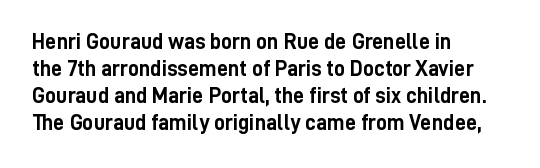
The image shows 22 px bold type, upright; set left-aligned, line spacing 1.22x, normal letter spacing, not underlined.
